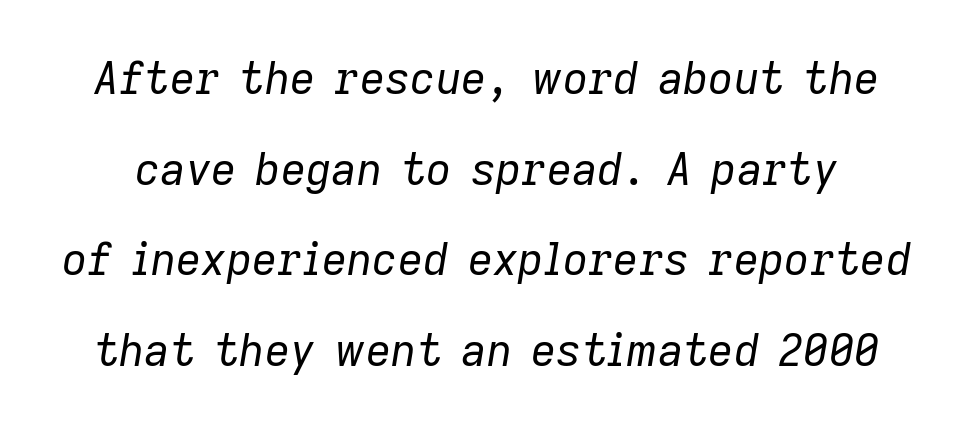
{"italic": "yes", "lean": "right", "slant_degrees": 9, "bold": "no", "weight": "regular", "width": "normal", "stroke_contrast": "low", "x_height": "medium", "monospaced": "no", "underline": "no", "line_spacing": "loose", "line_spacing_ratio": 2.06, "letter_spacing": "normal", "letter_spacing_em": 0.0, "glyph_px": 44}
